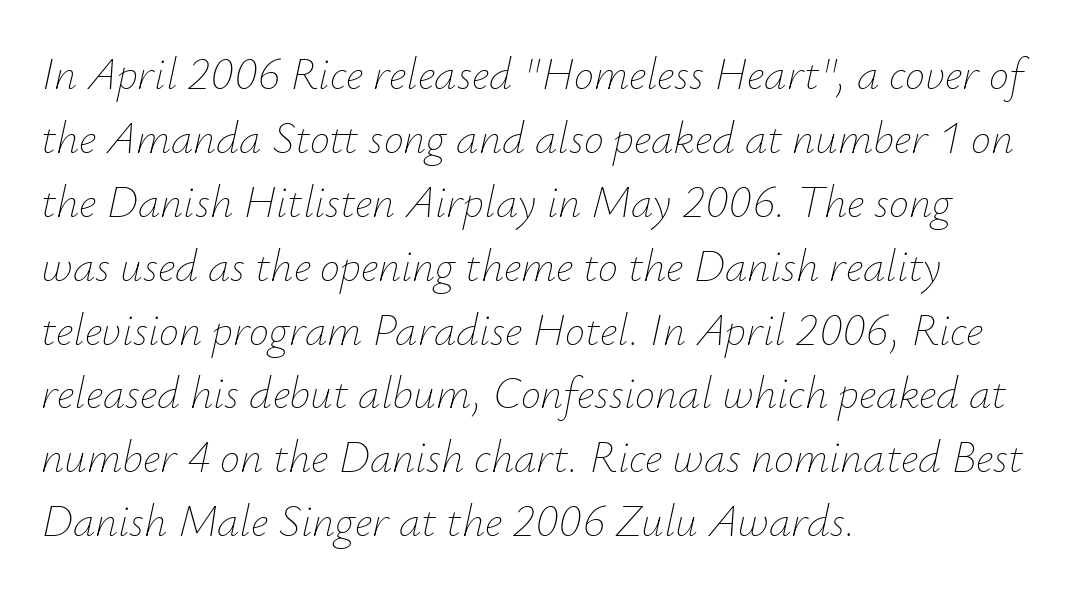
Q: Is the text bold? A: No.
Q: Is the text italic (slanted)? A: Yes, it leans right by about 12 degrees.
Q: Is the text underlined? A: No.
Q: How is the paragraph aligned? A: Left-aligned.
Q: Is the spacing between letters normal or unusually wide? A: Normal.
Q: Is the spacing between lines tight, normal or loose? A: Normal.
Q: Width (condensed, normal, or wide)? A: Normal.
Q: Stroke contrast? A: Low.
Q: x-height? A: Small.
Q: Monospaced? A: No.
